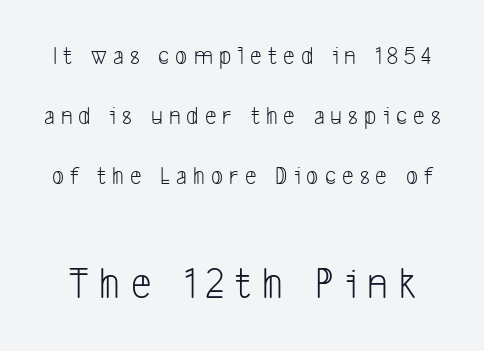
{"serif": "no", "bold": "no", "weight": "light", "width": "condensed", "stroke_contrast": "low", "x_height": "medium", "monospaced": "no", "underline": "no", "line_spacing": "loose", "line_spacing_ratio": 2.3, "letter_spacing": "wide", "letter_spacing_em": 0.24, "larger_block": "second", "size_ratio": 1.77, "glyph_px": 46}
